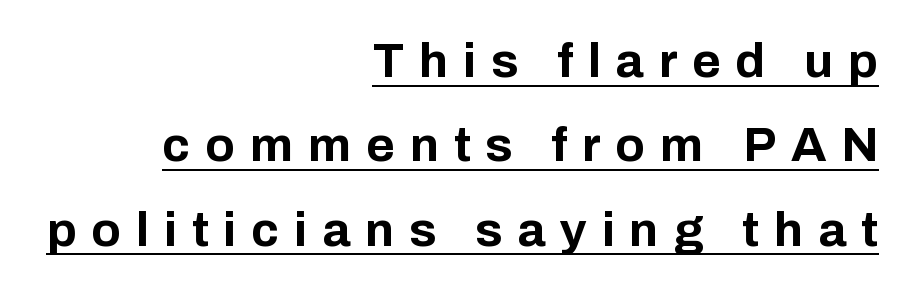
{"serif": "no", "italic": "no", "bold": "yes", "weight": "bold", "width": "normal", "stroke_contrast": "low", "x_height": "medium", "monospaced": "no", "underline": "yes", "align": "right", "line_spacing_ratio": 1.72, "letter_spacing": "wide", "letter_spacing_em": 0.3, "glyph_px": 49}
